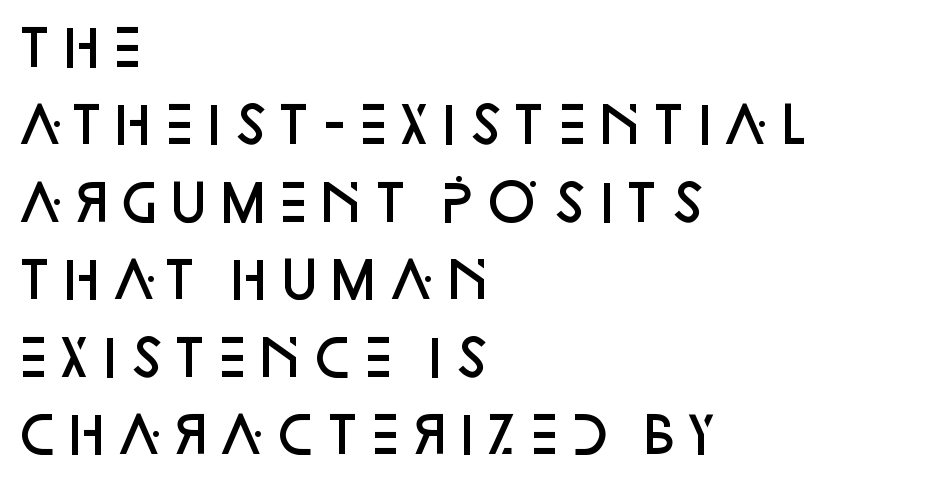
The image shows 50 px semibold sans-serif type, upright; set left-aligned, normal line spacing (1.55x), normal letter spacing, not underlined; low stroke contrast and a large x-height.
